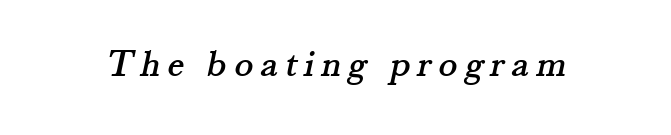
{"serif": "yes", "width": "normal", "stroke_contrast": "medium", "x_height": "small", "monospaced": "no", "underline": "no", "glyph_px": 39}
